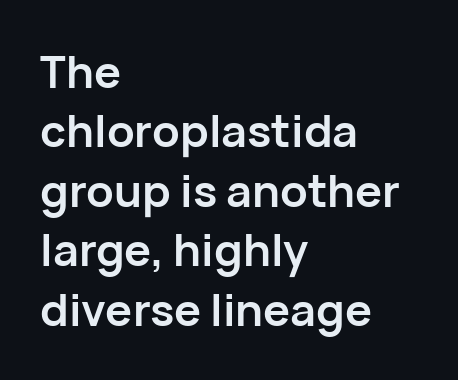
Q: Is the text bold? A: Yes.
Q: Is the text italic (slanted)? A: No, it is upright.
Q: Is the typeface a serif or a sans-serif typeface? A: Sans-serif.
Q: Is the text underlined? A: No.
Q: How is the paragraph aligned? A: Left-aligned.
Q: Is the spacing between letters normal or unusually wide? A: Normal.
Q: Is the spacing between lines tight, normal or loose? A: Normal.
Q: Width (condensed, normal, or wide)? A: Normal.
Q: Stroke contrast? A: Low.
Q: x-height? A: Medium.
Q: Monospaced? A: No.
